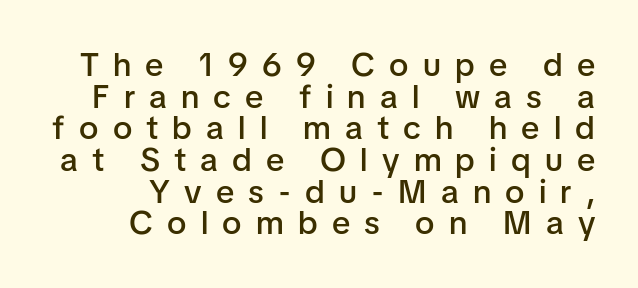
{"serif": "no", "italic": "no", "bold": "semi", "weight": "semibold", "width": "normal", "stroke_contrast": "low", "x_height": "medium", "monospaced": "no", "underline": "no", "align": "right", "line_spacing": "tight", "line_spacing_ratio": 0.96, "letter_spacing": "wide", "letter_spacing_em": 0.43, "glyph_px": 33}
